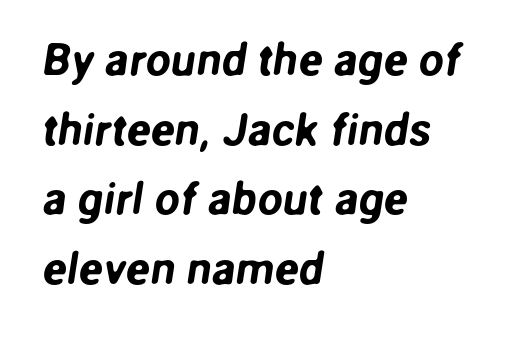
{"serif": "no", "width": "normal", "stroke_contrast": "low", "x_height": "medium", "monospaced": "no", "underline": "no", "align": "left", "line_spacing": "normal", "line_spacing_ratio": 1.55, "letter_spacing": "normal", "letter_spacing_em": 0.0, "glyph_px": 45}
